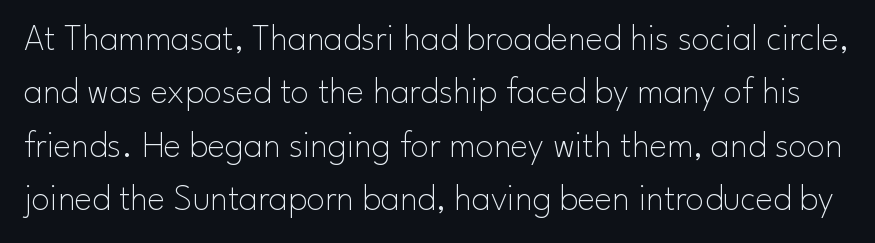
{"serif": "no", "italic": "no", "bold": "no", "weight": "thin", "width": "normal", "stroke_contrast": "low", "x_height": "small", "monospaced": "no", "underline": "no", "line_spacing": "normal", "line_spacing_ratio": 1.44, "letter_spacing": "normal", "letter_spacing_em": 0.0, "glyph_px": 37}
